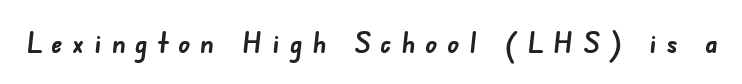
The image shows 29 px semibold sans-serif type; set unusually wide letter spacing (+0.34 em), not underlined; low stroke contrast and a small x-height.
